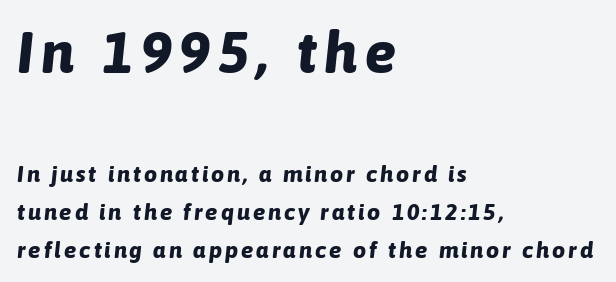
Caption: multi-line text, flush left, ragged right. When letters slant like this, we call the style italic. Decoration check: the copy has no underline. Spacing verdict: proportional, widths tailored to each character.
